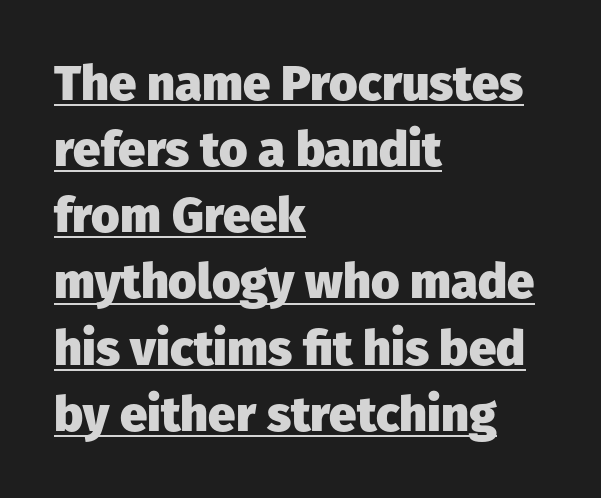
The image shows 49 px heavy sans-serif type, upright; set left-aligned, normal line spacing (1.35x), normal letter spacing, underlined; low stroke contrast and a medium x-height.
